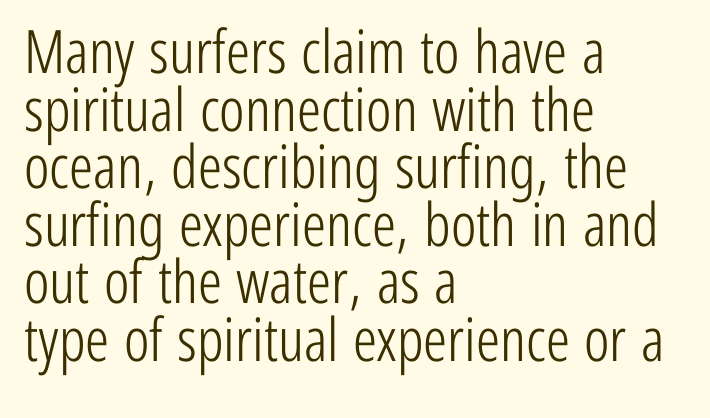
Q: Is the text bold? A: No.
Q: Is the text italic (slanted)? A: No, it is upright.
Q: Is the typeface a serif or a sans-serif typeface? A: Sans-serif.
Q: Is the text underlined? A: No.
Q: How is the paragraph aligned? A: Left-aligned.
Q: Is the spacing between letters normal or unusually wide? A: Normal.
Q: Is the spacing between lines tight, normal or loose? A: Tight.
Q: Width (condensed, normal, or wide)? A: Condensed.
Q: Stroke contrast? A: Low.
Q: x-height? A: Medium.
Q: Monospaced? A: No.
